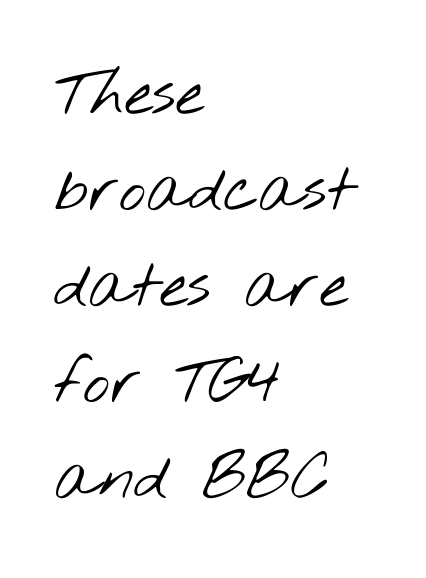
Q: Is the text bold? A: No.
Q: Is the typeface a serif or a sans-serif typeface? A: Sans-serif.
Q: Is the text underlined? A: No.
Q: How is the paragraph aligned? A: Left-aligned.
Q: Is the spacing between letters normal or unusually wide? A: Normal.
Q: Is the spacing between lines tight, normal or loose? A: Normal.
Q: Width (condensed, normal, or wide)? A: Wide.
Q: Stroke contrast? A: Low.
Q: x-height? A: Small.
Q: Monospaced? A: No.
